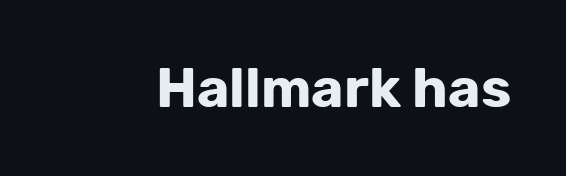
Unlike italic type, these characters show no tilt at all. Nothing unusual about the tracking: characters are spaced as the font intends. The type family on display is of the sans-serif kind. Looks like regular typesetting: each glyph gets only the width it needs.
